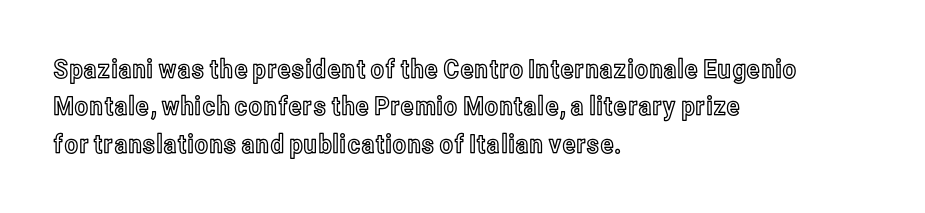
The image shows 26 px text type, upright; set left-aligned, normal line spacing (1.44x), normal letter spacing, not underlined.
